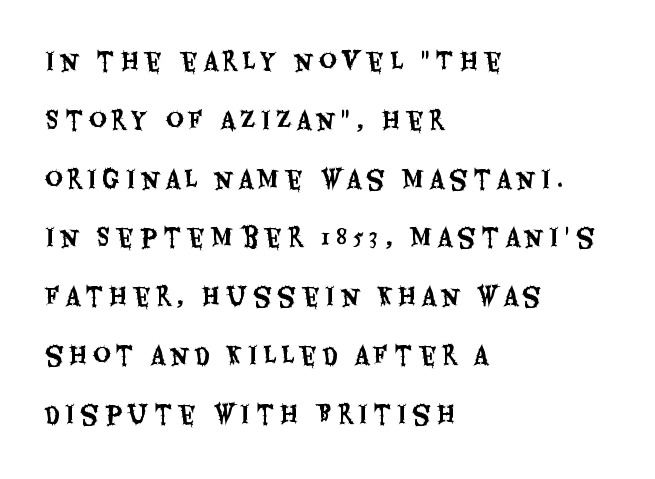
The paragraph shown leans on its left margin. If you drew a line through each stem, it would be perfectly vertical. The type is letterspaced generously, with wide tracking. The lines are spread far apart with generous leading. Each row of text sits above clean, open space.
